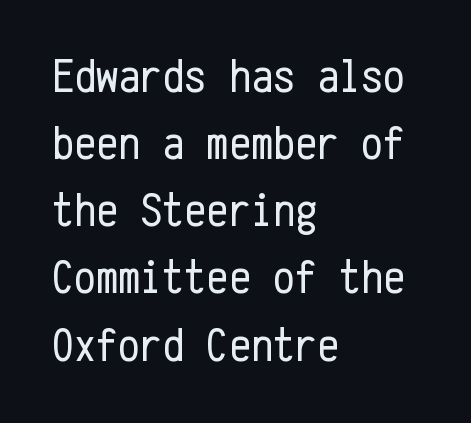
{"serif": "no", "italic": "no", "bold": "no", "weight": "regular", "width": "condensed", "stroke_contrast": "low", "x_height": "medium", "monospaced": "yes", "underline": "no", "align": "left", "line_spacing": "normal", "line_spacing_ratio": 1.37, "letter_spacing": "normal", "letter_spacing_em": 0.0, "glyph_px": 49}
